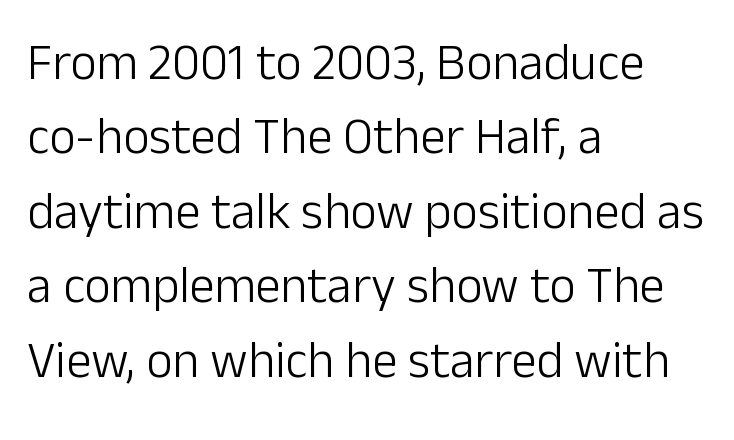
Q: Is the text bold? A: No.
Q: Is the text italic (slanted)? A: No, it is upright.
Q: Is the typeface a serif or a sans-serif typeface? A: Sans-serif.
Q: Is the text underlined? A: No.
Q: How is the paragraph aligned? A: Left-aligned.
Q: Is the spacing between letters normal or unusually wide? A: Normal.
Q: Is the spacing between lines tight, normal or loose? A: Normal.
Q: Width (condensed, normal, or wide)? A: Normal.
Q: Stroke contrast? A: Low.
Q: x-height? A: Medium.
Q: Monospaced? A: No.
